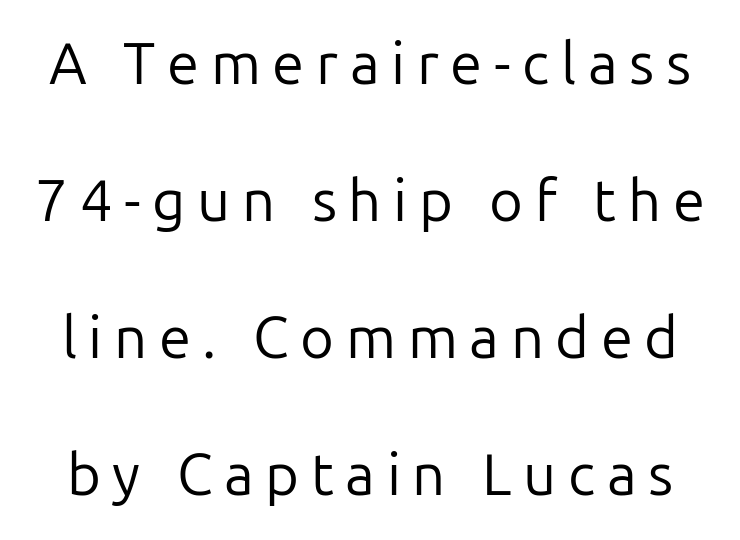
Q: Is the text bold? A: No.
Q: Is the text italic (slanted)? A: No, it is upright.
Q: Is the typeface a serif or a sans-serif typeface? A: Sans-serif.
Q: Is the text underlined? A: No.
Q: Is the spacing between letters normal or unusually wide? A: Unusually wide.
Q: Is the spacing between lines tight, normal or loose? A: Loose.
Q: Width (condensed, normal, or wide)? A: Normal.
Q: Stroke contrast? A: Low.
Q: x-height? A: Medium.
Q: Monospaced? A: No.
